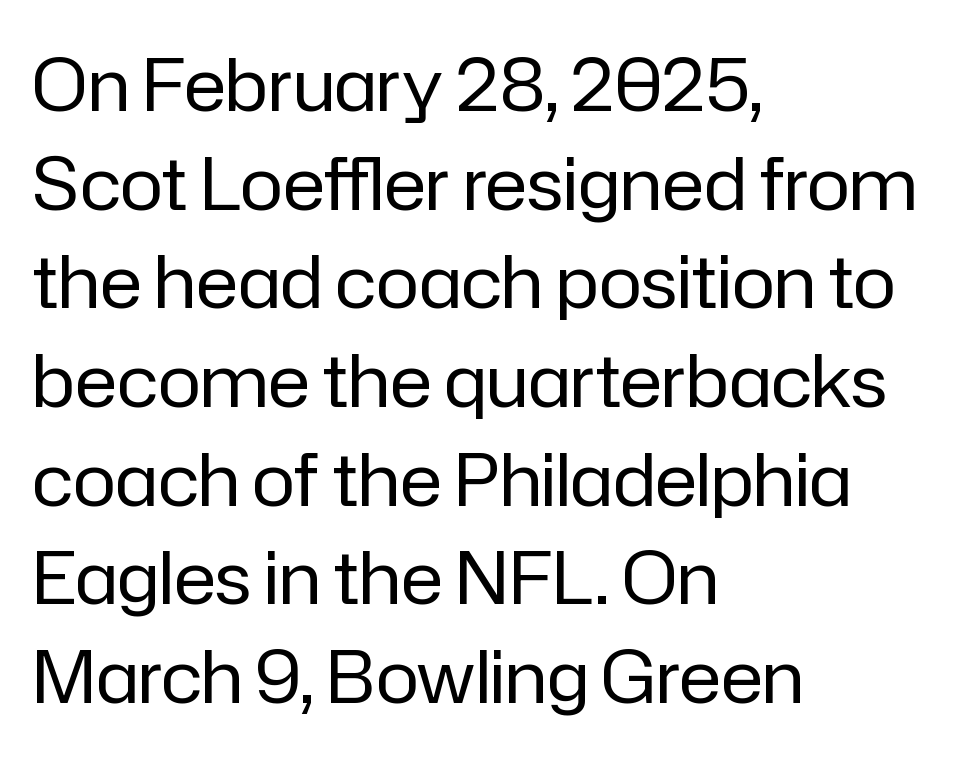
Grotesque or geometric, the face here clearly has no serifs. Here the designer chose a conventional face with non-uniform glyph widths. Letters rest on an invisible, unmarked baseline. Does the leading feel generous? No, just average.
